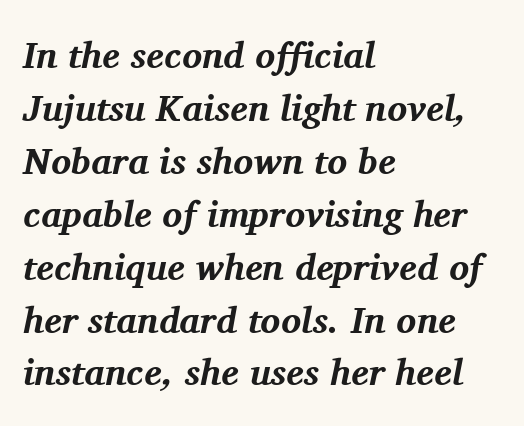
Q: Is the text bold? A: Yes.
Q: Is the text italic (slanted)? A: Yes, it leans right by about 11 degrees.
Q: Is the typeface a serif or a sans-serif typeface? A: Serif.
Q: Is the text underlined? A: No.
Q: How is the paragraph aligned? A: Left-aligned.
Q: Is the spacing between letters normal or unusually wide? A: Normal.
Q: Is the spacing between lines tight, normal or loose? A: Normal.
Q: Width (condensed, normal, or wide)? A: Normal.
Q: Stroke contrast? A: Medium.
Q: x-height? A: Medium.
Q: Monospaced? A: No.
